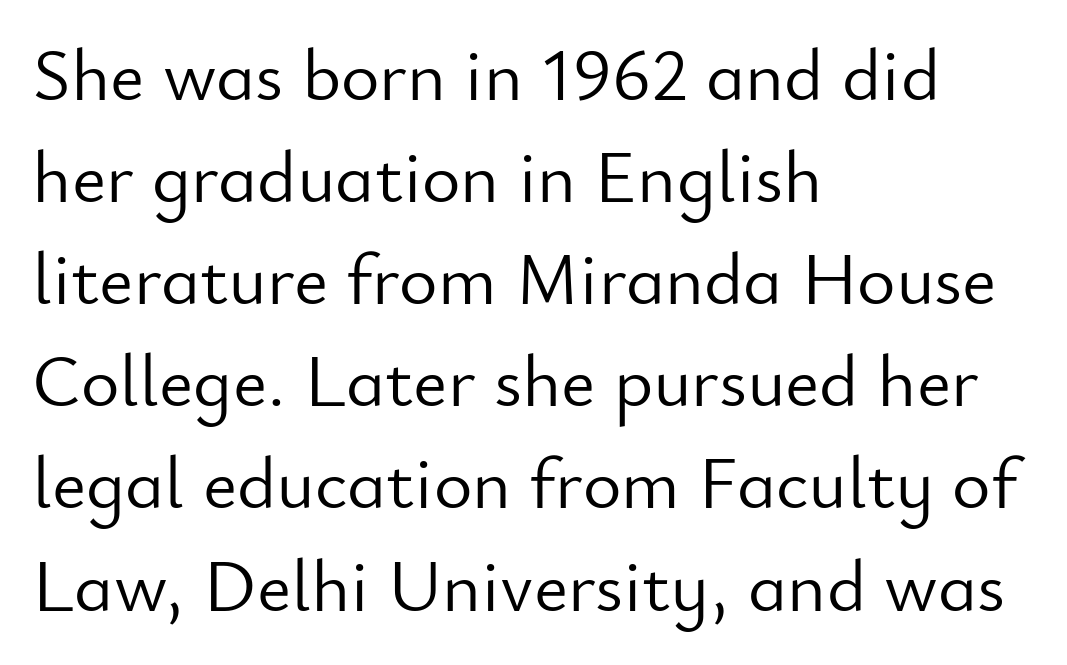
Looks like regular typesetting: each glyph gets only the width it needs. Tracking value appears to be zero — textbook default spacing. Only glyphs here, with clear space below each row. A sans-serif font was chosen for this passage. The rows are spaced the way most documents space them. Notice how the stems are strictly vertical — no italics here.
